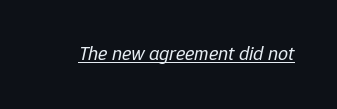
Q: Is the text bold? A: No.
Q: Is the text italic (slanted)? A: Yes, it leans right by about 12 degrees.
Q: Is the text underlined? A: Yes.
Q: Is the spacing between letters normal or unusually wide? A: Normal.
